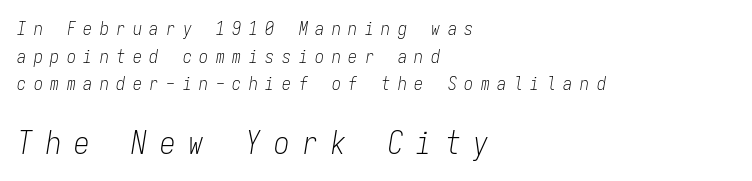
These lines have a slow, spaced-out rhythm from letter to letter. Is this a fixed-width face? Yes — each glyph sits in an identical cell. Note: smaller setting up top, larger setting below. Style check: oblique. Nobody drew a line under any word here.
